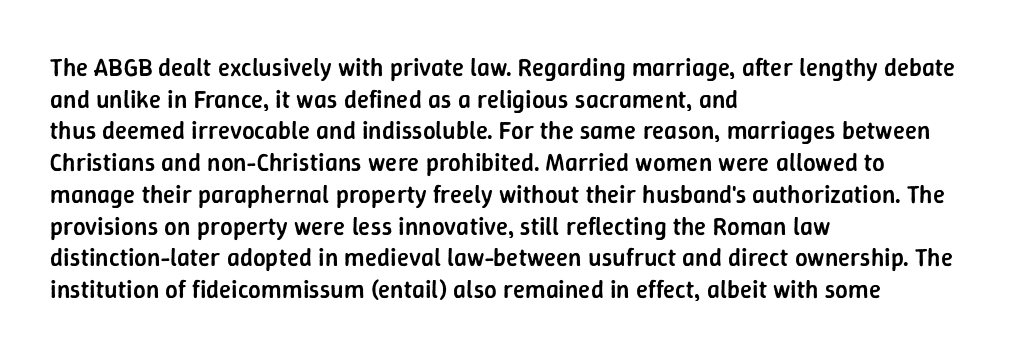
{"italic": "no", "bold": "semi", "underline": "no", "align": "left", "line_spacing": "normal", "line_spacing_ratio": 1.27, "letter_spacing": "normal", "letter_spacing_em": 0.0, "glyph_px": 25}
